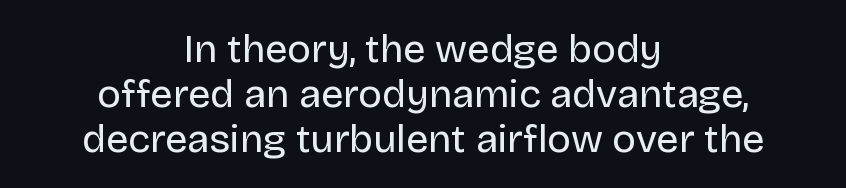
{"serif": "no", "italic": "no", "bold": "no", "weight": "regular", "width": "normal", "stroke_contrast": "low", "x_height": "large", "monospaced": "no", "underline": "no", "align": "center", "line_spacing": "tight", "line_spacing_ratio": 1.13, "letter_spacing": "normal", "letter_spacing_em": 0.0, "glyph_px": 40}
